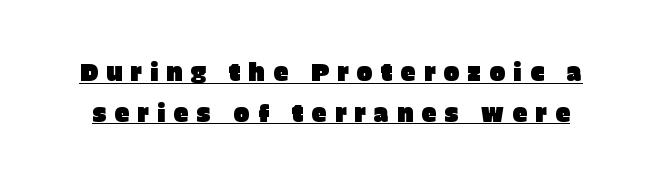
{"italic": "no", "underline": "yes", "line_spacing": "normal", "line_spacing_ratio": 1.7, "letter_spacing": "wide", "letter_spacing_em": 0.33, "glyph_px": 24}
